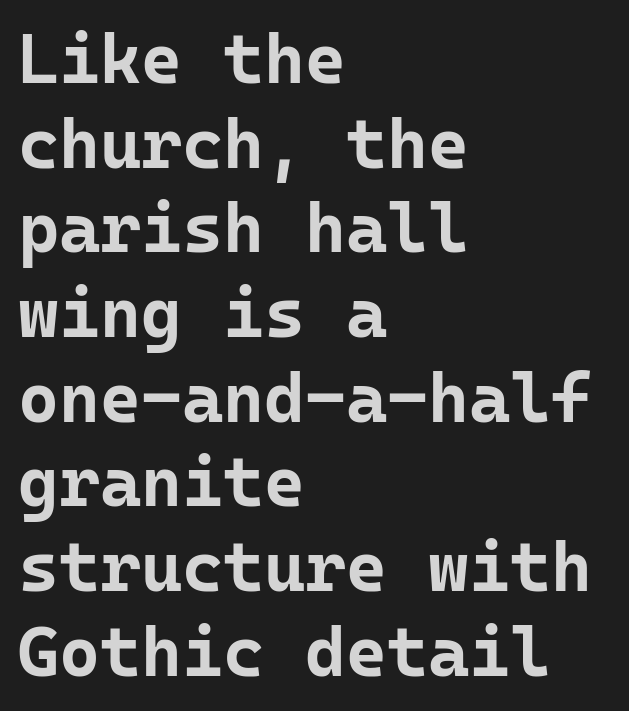
The foot of each line stays bare and open. This sample has the even, mechanical cadence of fixed-width lettering. A full-strength bold gives these letters their thick strokes. Type style note: lacks serifs. Horizontal alignment here is leftward, the default for most running prose.
